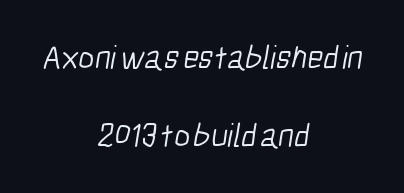
Q: Is the text bold? A: No.
Q: Is the typeface a serif or a sans-serif typeface? A: Sans-serif.
Q: Is the text underlined? A: No.
Q: How is the paragraph aligned? A: Centered.
Q: Is the spacing between letters normal or unusually wide? A: Normal.
Q: Is the spacing between lines tight, normal or loose? A: Loose.
Q: Width (condensed, normal, or wide)? A: Condensed.
Q: Stroke contrast? A: Low.
Q: x-height? A: Medium.
Q: Monospaced? A: No.
